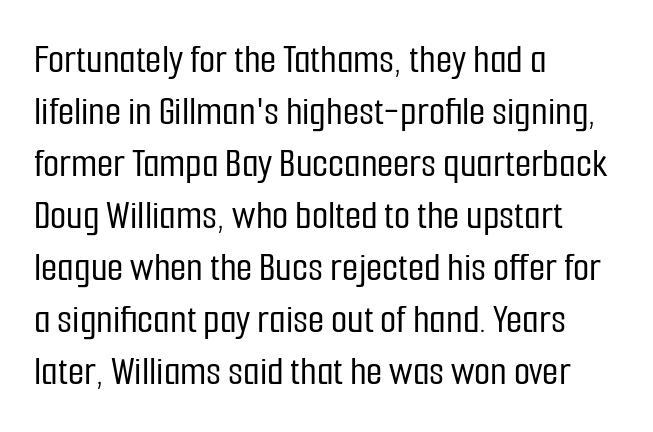
Q: Is the text italic (slanted)? A: No, it is upright.
Q: Is the typeface a serif or a sans-serif typeface? A: Sans-serif.
Q: Is the text underlined? A: No.
Q: How is the paragraph aligned? A: Left-aligned.
Q: Is the spacing between letters normal or unusually wide? A: Normal.
Q: Width (condensed, normal, or wide)? A: Condensed.
Q: Stroke contrast? A: Low.
Q: x-height? A: Medium.
Q: Monospaced? A: No.
